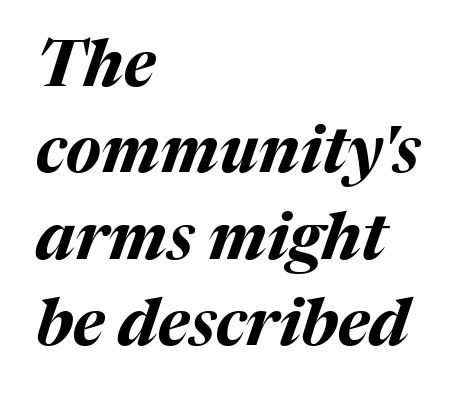
The image shows 65 px bold type, italic (leaning right); set left-aligned, normal line spacing (1.33x), normal letter spacing, not underlined; medium stroke contrast and a medium x-height.
